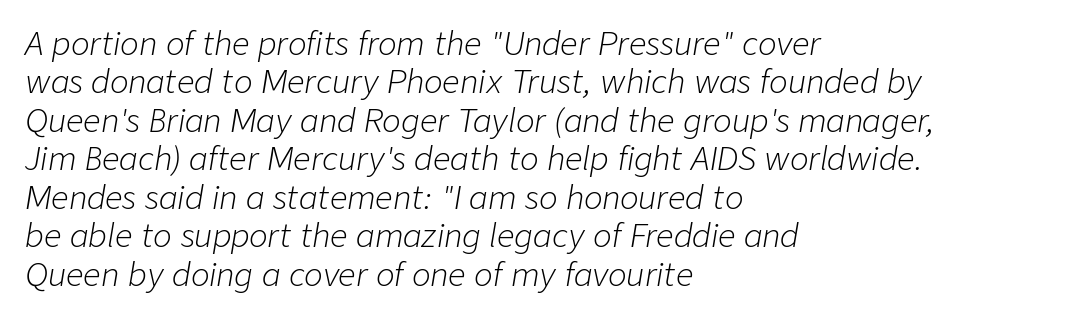
Varying glyph widths throughout — classic text-font behaviour. You could call the tracking neutral — neither tight nor loose. The letters are slanted; this is an italic face. A bare baseline throughout the passage.
